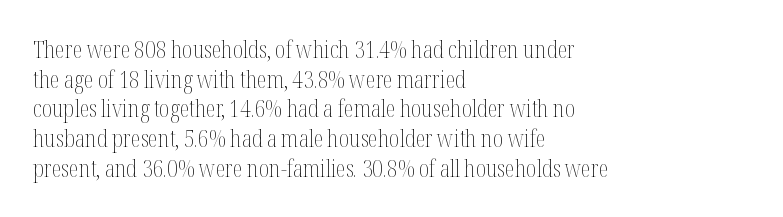
The lines sit at an ordinary, default distance from one another. The rag falls on the right side of this text block. The characters are drawn with everyday or finer stroke widths. Descender tails drop into unmarked territory.
